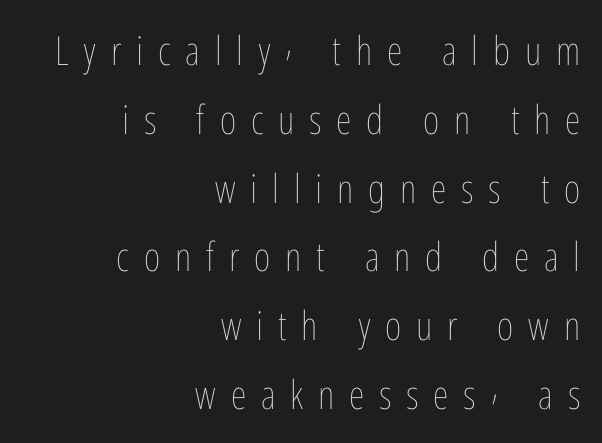
Each row of text sits above clean, open space. Upright lettering throughout. Alignment: flush right. This rendering widens character spacing well past its baseline value.
